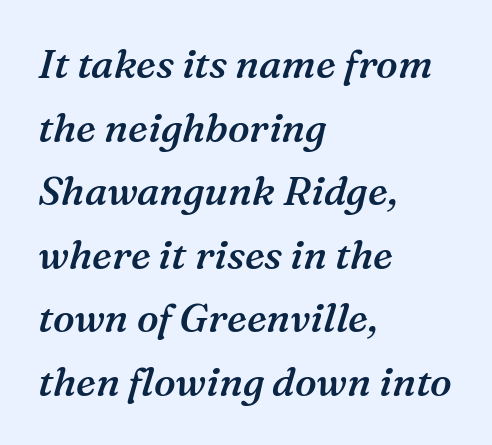
Q: Is the text bold? A: Semi-bold.
Q: Is the text italic (slanted)? A: Yes, it leans right by about 16 degrees.
Q: Is the typeface a serif or a sans-serif typeface? A: Serif.
Q: Is the text underlined? A: No.
Q: How is the paragraph aligned? A: Left-aligned.
Q: Is the spacing between letters normal or unusually wide? A: Normal.
Q: Is the spacing between lines tight, normal or loose? A: Normal.
Q: Width (condensed, normal, or wide)? A: Normal.
Q: Stroke contrast? A: Medium.
Q: x-height? A: Medium.
Q: Monospaced? A: No.
